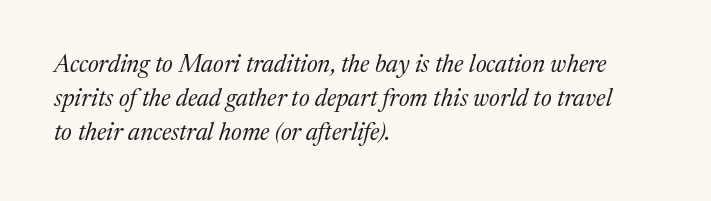
Q: Is the text bold? A: No.
Q: Is the text italic (slanted)? A: Yes, it leans right by about 17 degrees.
Q: Is the text underlined? A: No.
Q: How is the paragraph aligned? A: Left-aligned.
Q: Is the spacing between letters normal or unusually wide? A: Normal.
Q: Is the spacing between lines tight, normal or loose? A: Normal.
